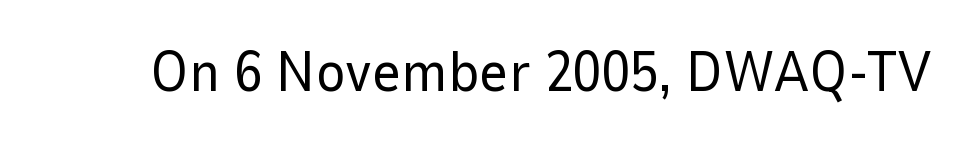
The words here are not underlined. Observe the ordinary spacing: letters are neighbours, not strangers. To sum up the face: it is a sans, with no serifs. This is the regular roman posture of the typeface. Think of a printed novel: that variable character pitch is what you see here.
